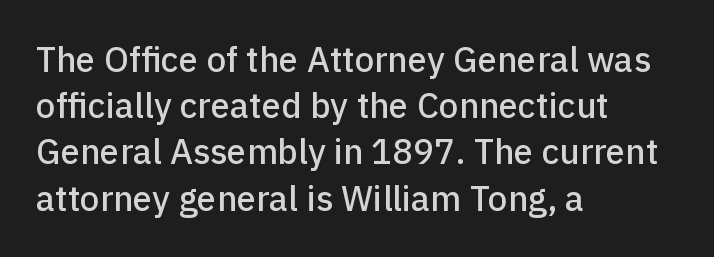
{"serif": "no", "italic": "no", "width": "normal", "stroke_contrast": "low", "x_height": "medium", "monospaced": "no", "underline": "no", "align": "left", "line_spacing": "normal", "line_spacing_ratio": 1.32, "letter_spacing": "normal", "letter_spacing_em": 0.0, "glyph_px": 35}
